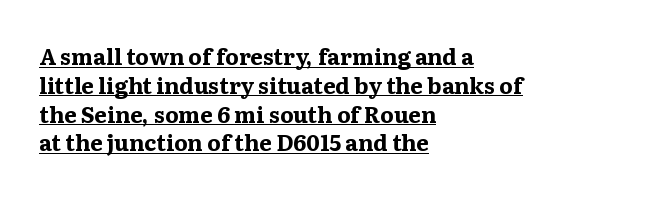
The image shows 22 px bold type, upright; set left-aligned, normal line spacing (1.31x), normal letter spacing, underlined.
